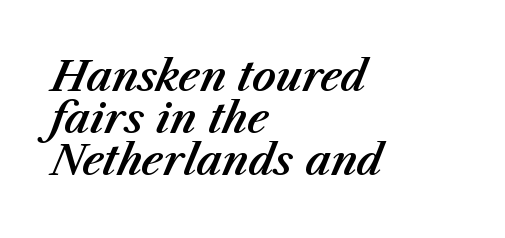
Q: Is the text italic (slanted)? A: Yes, it leans right by about 23 degrees.
Q: Is the text underlined? A: No.
Q: How is the paragraph aligned? A: Left-aligned.
Q: Is the spacing between letters normal or unusually wide? A: Normal.
Q: Is the spacing between lines tight, normal or loose? A: Tight.
Q: Width (condensed, normal, or wide)? A: Normal.
Q: Stroke contrast? A: Medium.
Q: x-height? A: Medium.
Q: Monospaced? A: No.
